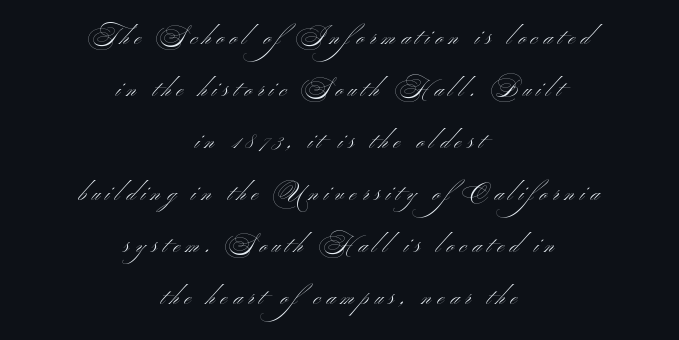
Successive baselines arrive slowly, with a big drop between each. This sample is center-justified, so both line endings float freely. This rendering features lettering with no underline. Someone cranked the tracking dial way up on this one. The strokes carry an ordinary text weight at most.
